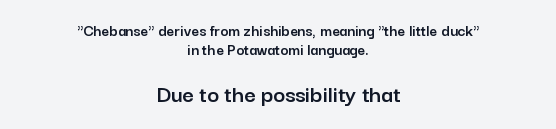
The image shows 25 px text type, upright; set centered, tight line spacing (1.11x), normal letter spacing, not underlined; the second (bottom) block is 1.47x larger.
